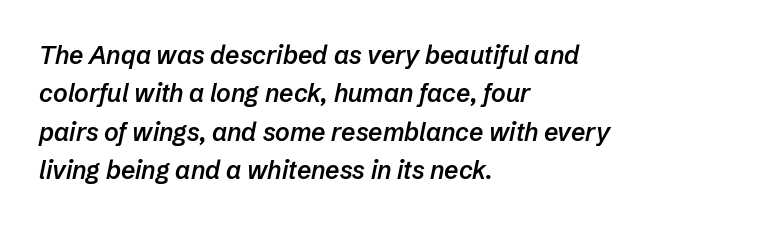
This is the in-between weight designers call semibold or demi. The text carries the slant typical of an italic or oblique font. This rendering leaves character spacing at its baseline value. Type without underlining. Teacher's note: observe the even left margin — that is flush-left alignment.
